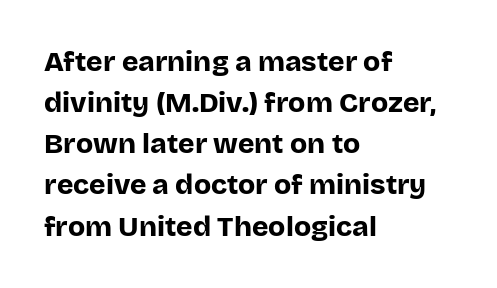
No feet cap the strokes, marking this as sans-serif type. Plenty of ink on the page — the face is bold. These lines are rendered in a variable-pitch font. The paragraph shown leans on its left margin. Nobody touched the tracking dial on this one. Each row of text sits above clean, open space.
